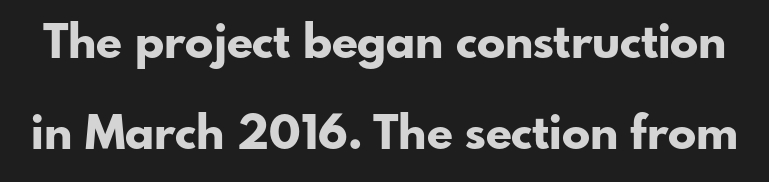
{"serif": "no", "italic": "no", "bold": "yes", "weight": "bold", "width": "normal", "stroke_contrast": "low", "x_height": "small", "monospaced": "no", "underline": "no", "line_spacing": "loose", "line_spacing_ratio": 1.93, "letter_spacing": "normal", "letter_spacing_em": 0.0, "glyph_px": 47}
